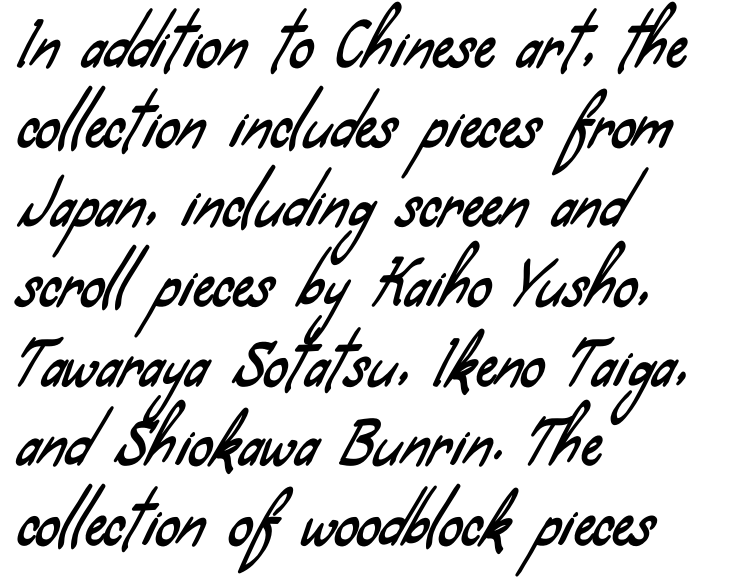
Q: Is the typeface a serif or a sans-serif typeface? A: Sans-serif.
Q: Is the text underlined? A: No.
Q: How is the paragraph aligned? A: Left-aligned.
Q: Is the spacing between letters normal or unusually wide? A: Normal.
Q: Is the spacing between lines tight, normal or loose? A: Normal.
Q: Width (condensed, normal, or wide)? A: Condensed.
Q: Stroke contrast? A: Low.
Q: x-height? A: Small.
Q: Monospaced? A: No.
